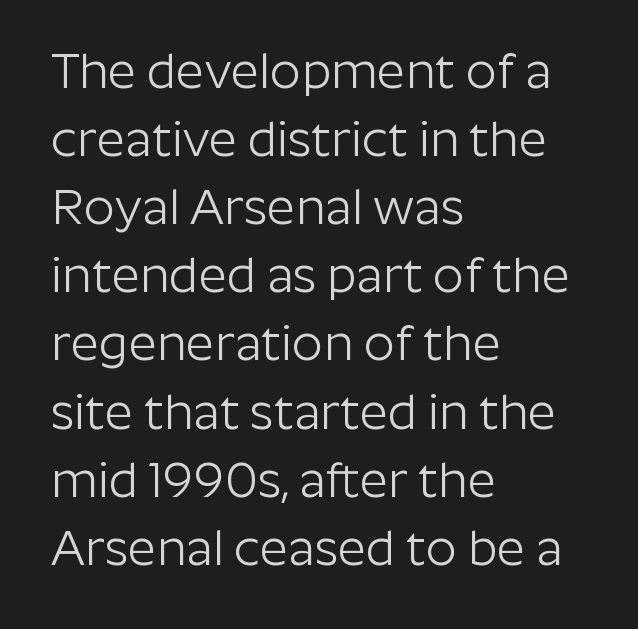
The passage shown has conventional tracking throughout. Note: no serifs on the glyphs. The baseline area is clear. The lettering holds an erect, upright posture throughout. The font is comparable to plain body text, perhaps lighter. Leftover space on each line is placed entirely after the last word.
